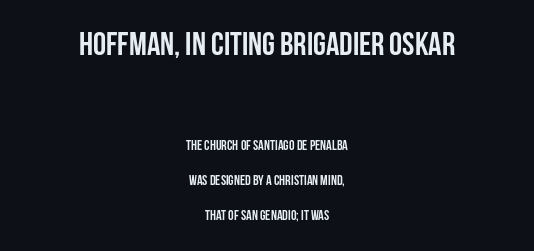
{"serif": "no", "italic": "no", "bold": "yes", "weight": "semibold", "width": "condensed", "stroke_contrast": "low", "x_height": "large", "monospaced": "no", "underline": "no", "align": "center", "line_spacing": "loose", "line_spacing_ratio": 2.5, "letter_spacing": "normal", "letter_spacing_em": 0.0, "larger_block": "first", "size_ratio": 2.36, "glyph_px": 33}
